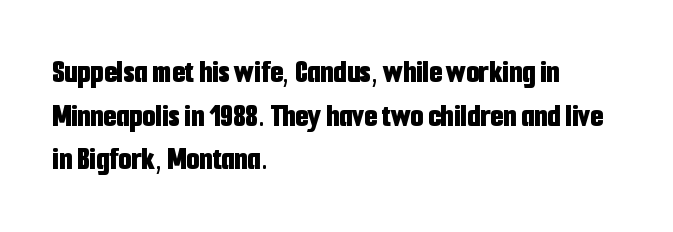
Q: Is the text bold? A: Yes.
Q: Is the text italic (slanted)? A: No, it is upright.
Q: Is the typeface a serif or a sans-serif typeface? A: Sans-serif.
Q: Is the text underlined? A: No.
Q: How is the paragraph aligned? A: Left-aligned.
Q: Is the spacing between letters normal or unusually wide? A: Normal.
Q: Is the spacing between lines tight, normal or loose? A: Normal.
Q: Width (condensed, normal, or wide)? A: Condensed.
Q: Stroke contrast? A: Low.
Q: x-height? A: Medium.
Q: Monospaced? A: No.
